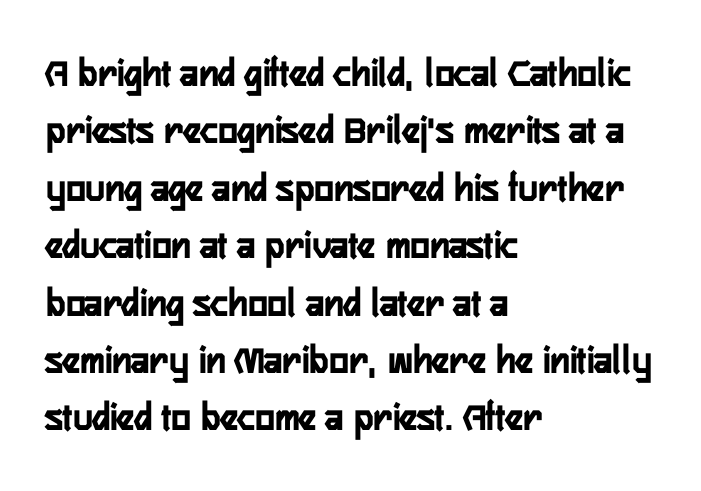
Q: Is the text bold? A: Yes.
Q: Is the text italic (slanted)? A: No, it is upright.
Q: Is the typeface a serif or a sans-serif typeface? A: Sans-serif.
Q: Is the text underlined? A: No.
Q: How is the paragraph aligned? A: Left-aligned.
Q: Is the spacing between letters normal or unusually wide? A: Normal.
Q: Is the spacing between lines tight, normal or loose? A: Normal.
Q: Width (condensed, normal, or wide)? A: Condensed.
Q: Stroke contrast? A: Low.
Q: x-height? A: Medium.
Q: Monospaced? A: No.
